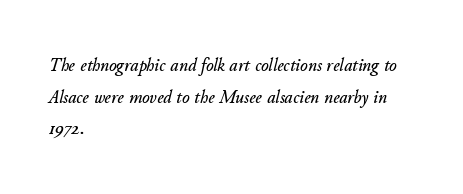
The image shows 20 px text type, italic (leaning right); set left-aligned, normal line spacing (1.58x), normal letter spacing, not underlined.
